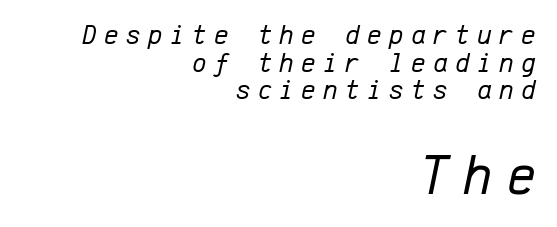
The image shows 56 px regular-weight type, italic (leaning right), monospaced; set right-aligned, tight line spacing (0.99x), unusually wide letter spacing (+0.26 em), not underlined; the second (bottom) block is 2.0x larger; low stroke contrast and a medium x-height.
